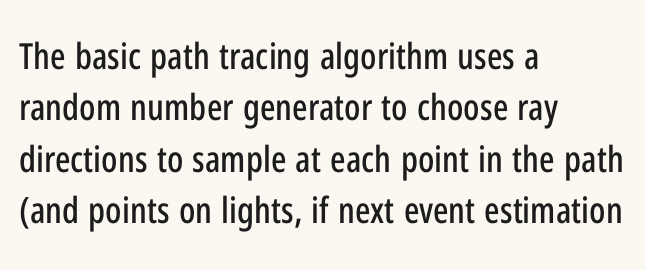
{"serif": "no", "italic": "no", "width": "condensed", "stroke_contrast": "low", "x_height": "medium", "monospaced": "no", "underline": "no", "align": "left", "line_spacing": "normal", "line_spacing_ratio": 1.43, "letter_spacing": "normal", "letter_spacing_em": 0.0, "glyph_px": 36}
